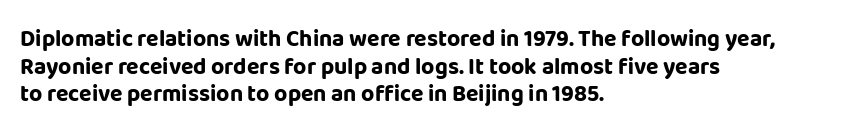
The image shows 23 px bold type, upright; set left-aligned, line spacing 1.2x, normal letter spacing, not underlined.
